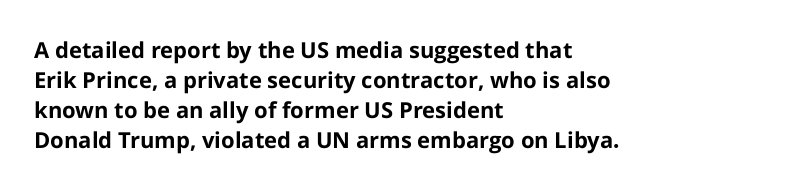
The paragraph shown leans on its left margin. This block has exactly the height ordinary leading produces. Italic: no, the glyphs are upright roman. The baseline area is clear.
